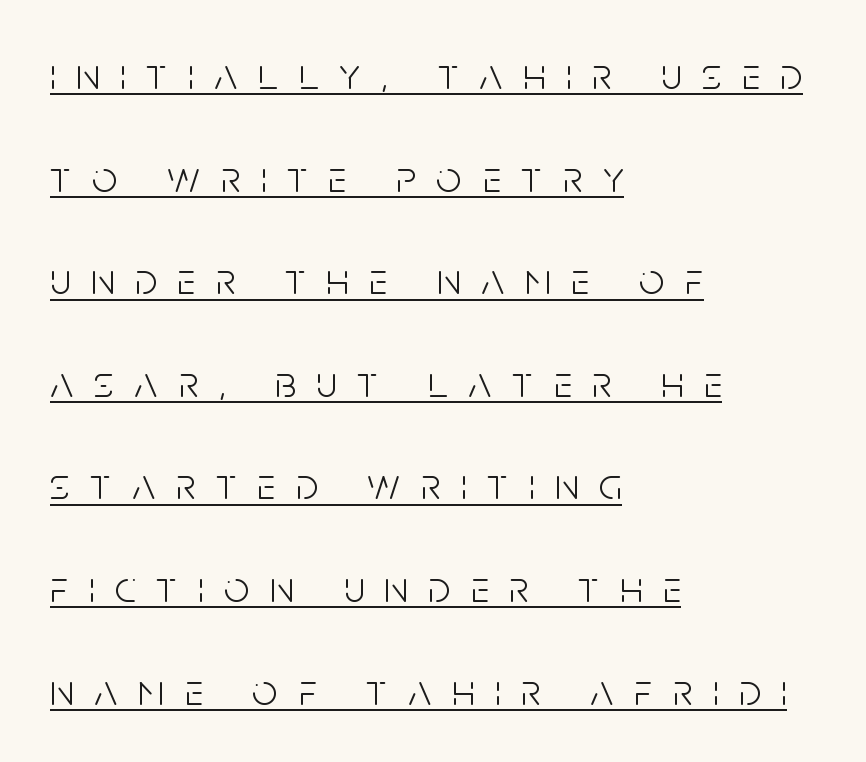
Nope, no serifs anywhere on these letters. Does the leading feel generous? Absolutely, it's lavish. In CSS terms this would be text-align: left. The typesetting does not lean heavy: it is not bold.
